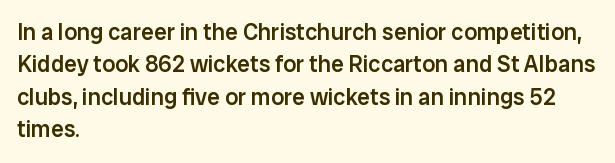
The image shows 23 px text type, upright; set left-aligned, normal line spacing (1.41x), normal letter spacing, not underlined.
